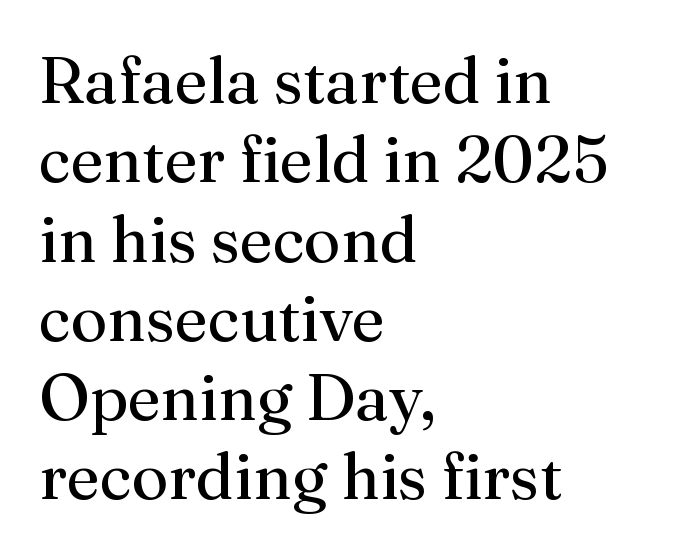
Q: Is the text bold? A: No.
Q: Is the text italic (slanted)? A: No, it is upright.
Q: Is the typeface a serif or a sans-serif typeface? A: Serif.
Q: Is the text underlined? A: No.
Q: How is the paragraph aligned? A: Left-aligned.
Q: Is the spacing between letters normal or unusually wide? A: Normal.
Q: Width (condensed, normal, or wide)? A: Normal.
Q: Stroke contrast? A: Medium.
Q: x-height? A: Medium.
Q: Monospaced? A: No.
